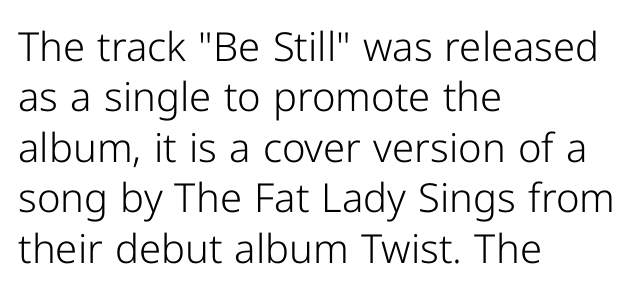
{"serif": "no", "italic": "no", "bold": "no", "weight": "light", "width": "normal", "stroke_contrast": "low", "x_height": "medium", "monospaced": "no", "underline": "no", "align": "left", "line_spacing": "normal", "line_spacing_ratio": 1.26, "letter_spacing": "normal", "letter_spacing_em": 0.0, "glyph_px": 40}
